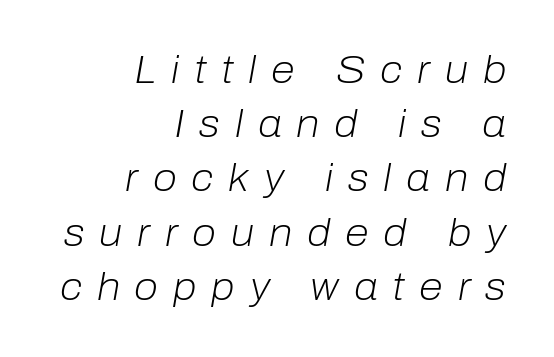
The image shows 39 px light type, italic (leaning right); set right-aligned, normal line spacing (1.39x), unusually wide letter spacing (+0.38 em), not underlined; low stroke contrast and a medium x-height.
